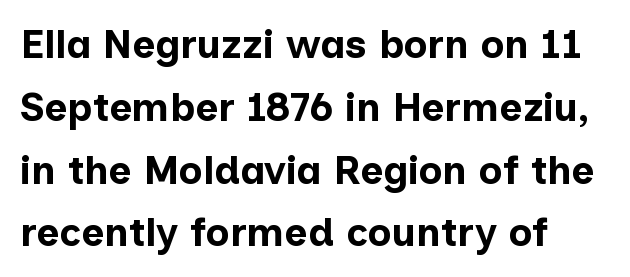
The image shows 40 px bold sans-serif type, upright; set left-aligned, normal line spacing (1.57x), normal letter spacing, not underlined; low stroke contrast and a medium x-height.
